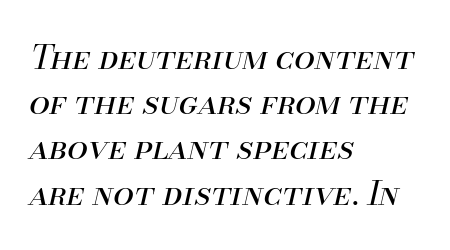
The image shows 33 px regular-weight type, italic (leaning right); set left-aligned, normal line spacing (1.37x), normal letter spacing, not underlined; medium stroke contrast and a small x-height.
